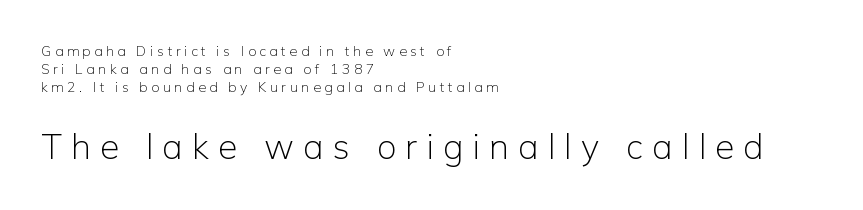
Q: Is the text bold? A: No.
Q: Is the text italic (slanted)? A: No, it is upright.
Q: Is the typeface a serif or a sans-serif typeface? A: Sans-serif.
Q: Is the text underlined? A: No.
Q: How is the paragraph aligned? A: Left-aligned.
Q: Is the spacing between letters normal or unusually wide? A: Unusually wide.
Q: Is the spacing between lines tight, normal or loose? A: Normal.
Q: Which block of text is set in a larger size, the first (top) or the second (bottom)? A: The second (bottom) one.
Q: Width (condensed, normal, or wide)? A: Normal.
Q: Stroke contrast? A: Low.
Q: x-height? A: Medium.
Q: Monospaced? A: No.
